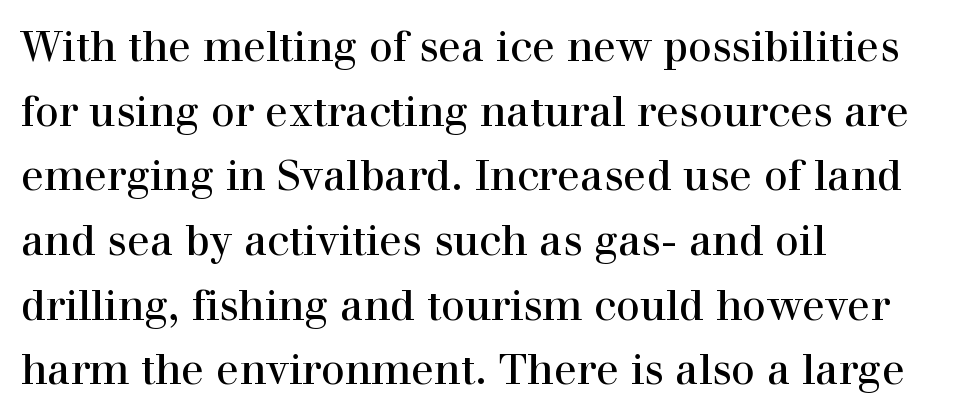
{"serif": "yes", "italic": "no", "width": "normal", "x_height": "medium", "monospaced": "no", "underline": "no", "align": "left", "line_spacing": "normal", "line_spacing_ratio": 1.54, "letter_spacing": "normal", "letter_spacing_em": 0.0, "glyph_px": 42}
